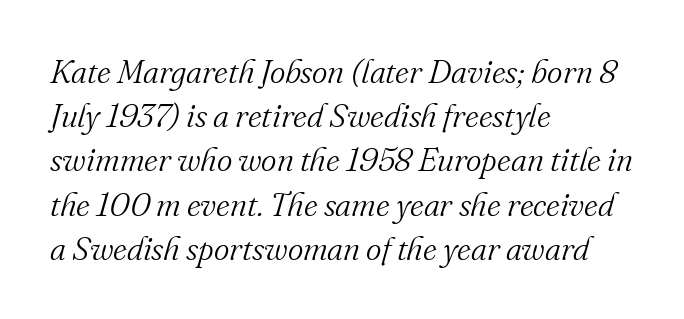
The image shows 33 px light serif type, italic (leaning right); set left-aligned, normal line spacing (1.34x), normal letter spacing, not underlined; medium stroke contrast and a small x-height.
